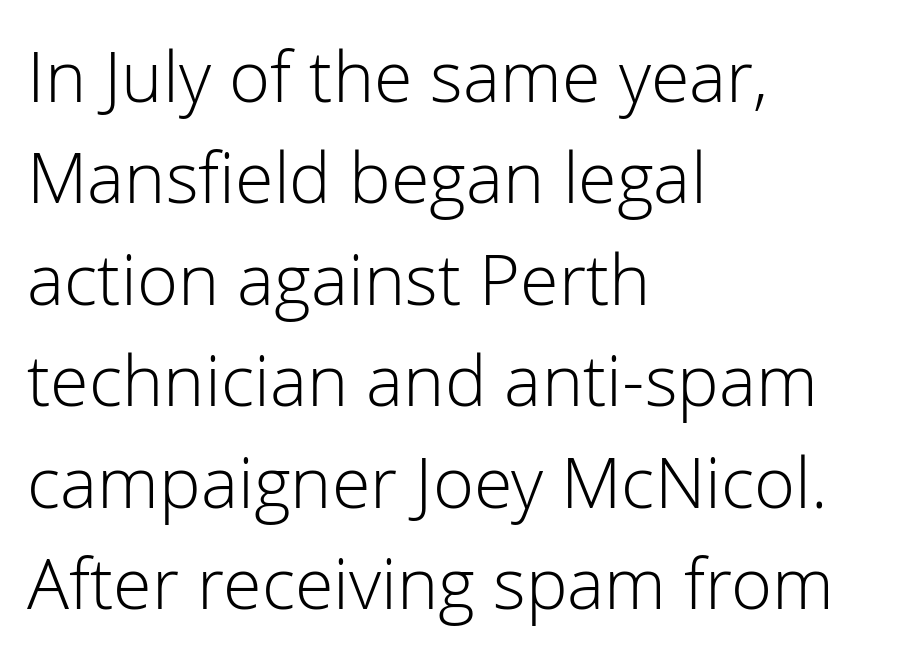
{"serif": "no", "italic": "no", "bold": "no", "weight": "light", "width": "normal", "stroke_contrast": "low", "x_height": "medium", "monospaced": "no", "underline": "no", "align": "left", "line_spacing": "normal", "line_spacing_ratio": 1.45, "letter_spacing": "normal", "letter_spacing_em": 0.0, "glyph_px": 70}
